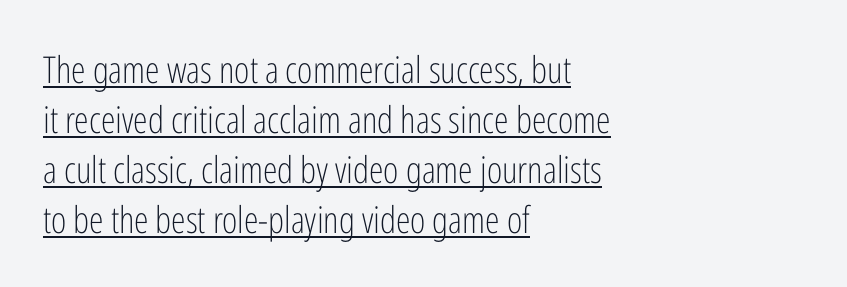
Q: Is the text bold? A: No.
Q: Is the text italic (slanted)? A: No, it is upright.
Q: Is the typeface a serif or a sans-serif typeface? A: Sans-serif.
Q: Is the text underlined? A: Yes.
Q: How is the paragraph aligned? A: Left-aligned.
Q: Is the spacing between letters normal or unusually wide? A: Normal.
Q: Is the spacing between lines tight, normal or loose? A: Normal.
Q: Width (condensed, normal, or wide)? A: Condensed.
Q: Stroke contrast? A: Low.
Q: x-height? A: Medium.
Q: Monospaced? A: No.
